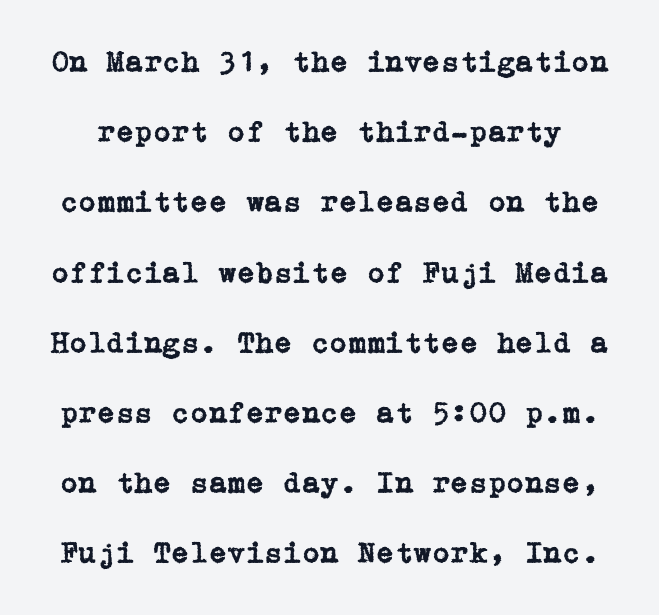
The passage shown has conventional tracking throughout. Rule under the text: the space is simply empty. The glyphs in this specimen are seriffed. Leading: increased. A roman cut, with each character standing at attention.
